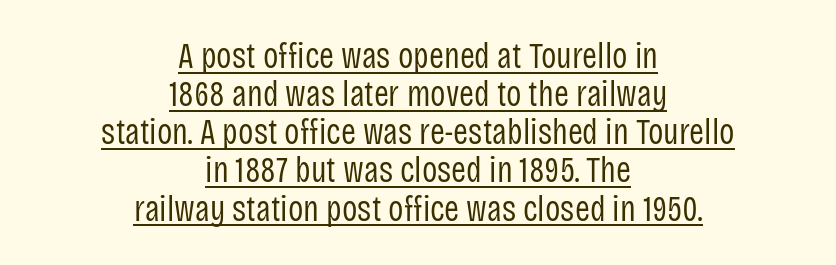
Check where the strokes stop: nothing finishes them off — pure sans. The typography opts for an upright posture over an oblique one. The rendering positions every line midway between the sides. Is the letter spacing exaggerated? No — it looks like the ordinary default.
